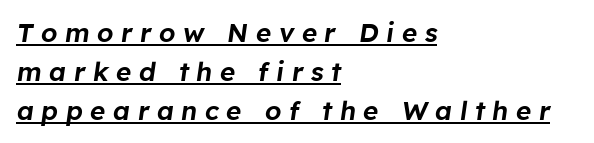
Short note: letters widely spaced. In designer terms, the underline attribute is active on this setting. Tall strokes in this sample are angled rather than plumb. Notice how descenders clear the ascenders below comfortably — that's standard leading.
